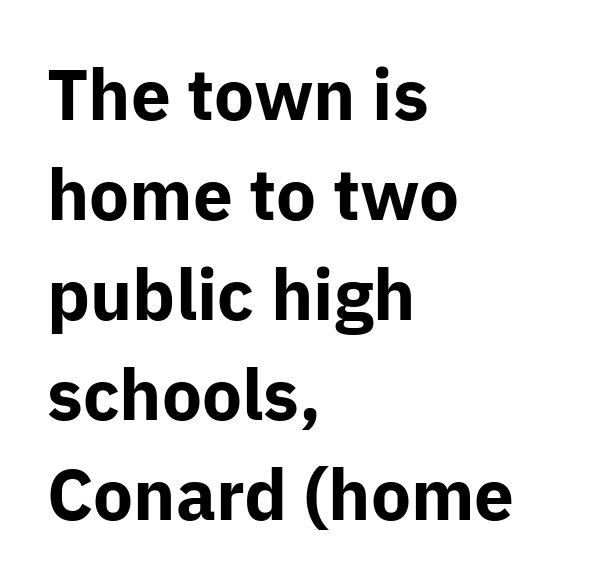
Q: Is the text bold? A: Yes.
Q: Is the text italic (slanted)? A: No, it is upright.
Q: Is the typeface a serif or a sans-serif typeface? A: Sans-serif.
Q: Is the text underlined? A: No.
Q: How is the paragraph aligned? A: Left-aligned.
Q: Is the spacing between letters normal or unusually wide? A: Normal.
Q: Is the spacing between lines tight, normal or loose? A: Normal.
Q: Width (condensed, normal, or wide)? A: Normal.
Q: Stroke contrast? A: Low.
Q: x-height? A: Medium.
Q: Monospaced? A: No.
